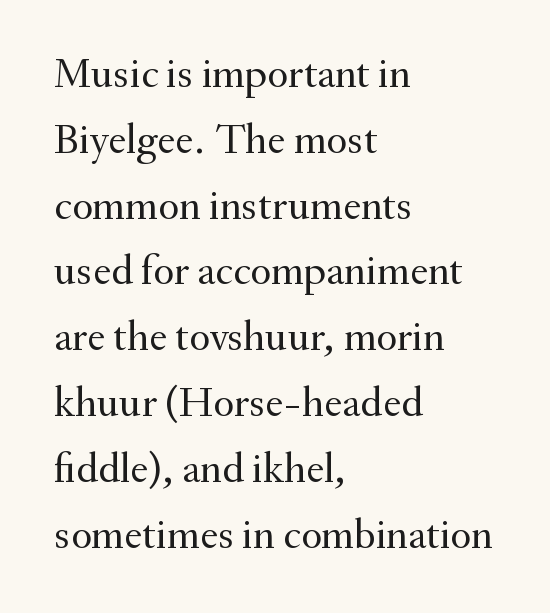
{"serif": "yes", "italic": "no", "bold": "no", "weight": "regular", "width": "normal", "stroke_contrast": "medium", "x_height": "small", "monospaced": "no", "underline": "no", "align": "left", "line_spacing": "normal", "line_spacing_ratio": 1.53, "letter_spacing": "normal", "letter_spacing_em": 0.0, "glyph_px": 43}
